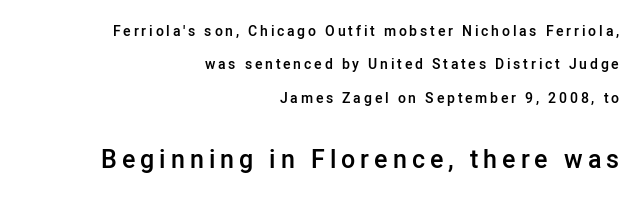
{"italic": "no", "bold": "semi", "underline": "no", "align": "right", "line_spacing": "loose", "line_spacing_ratio": 2.39, "letter_spacing": "wide", "letter_spacing_em": 0.2, "larger_block": "second", "size_ratio": 1.79, "glyph_px": 25}
